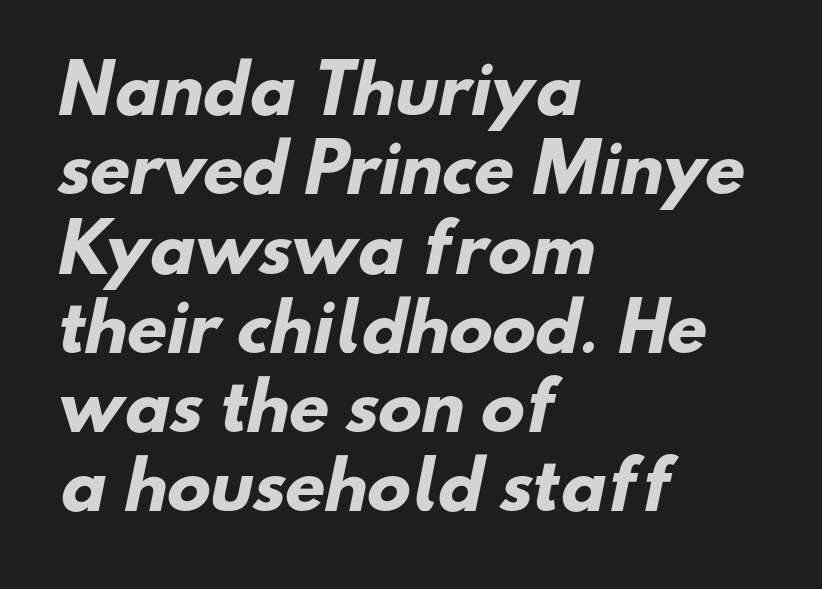
This rendering leaves character spacing at its baseline value. Type style note: lacks serifs. Decoration check: the copy has no underline. Typographic density is high because the face is bold.
